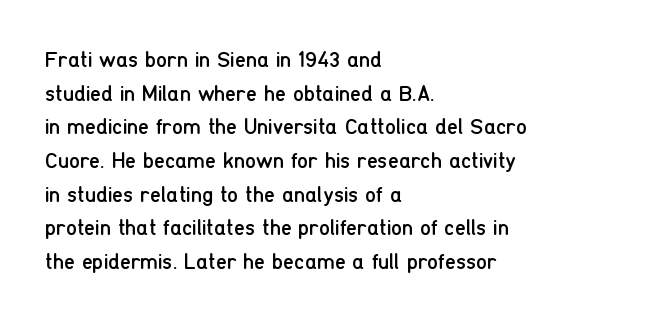
Unbolded letterforms with no extra heft. The letterforms sit shoulder to shoulder at normal distance. Line spacing here is normal. Glance below the letters and you will spot only blank space. Visually the block forms a straight wall on the left and a jagged coastline on the right.
